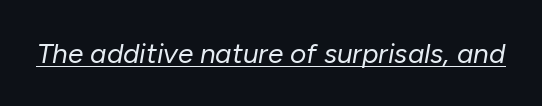
{"italic": "yes", "lean": "right", "slant_degrees": 10, "bold": "no", "weight": "regular", "width": "normal", "stroke_contrast": "low", "x_height": "medium", "monospaced": "no", "underline": "yes", "letter_spacing": "normal", "letter_spacing_em": 0.0, "glyph_px": 28}
